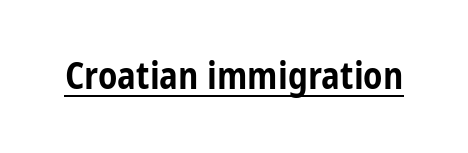
The letters carry no serifs — their stems end cleanly without finishing strokes. In terms of posture, this sample is upright. Looks like someone drew a line under every word here. Character widths vary here, with narrow letters taking less room than wide ones. The strokes are fattened all the way to bold. No extra tracking has been applied to these lines.
